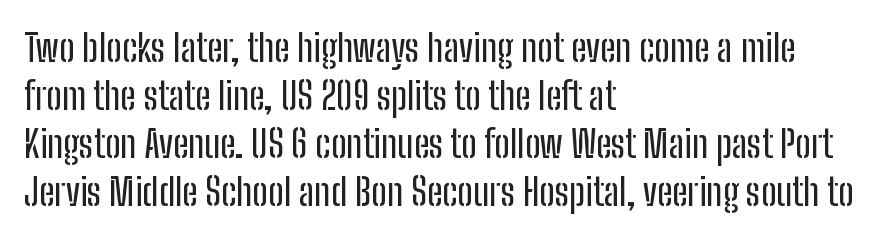
The image shows 38 px condensed sans-serif type, upright; set left-aligned, normal line spacing (1.26x), normal letter spacing, not underlined; low stroke contrast and a medium x-height.
